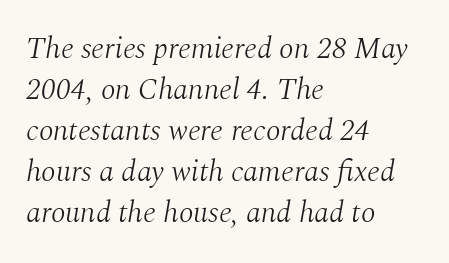
The image shows 30 px light serif type, italic (leaning right); set left-aligned, normal line spacing (1.37x), normal letter spacing, not underlined; medium stroke contrast and a medium x-height.
